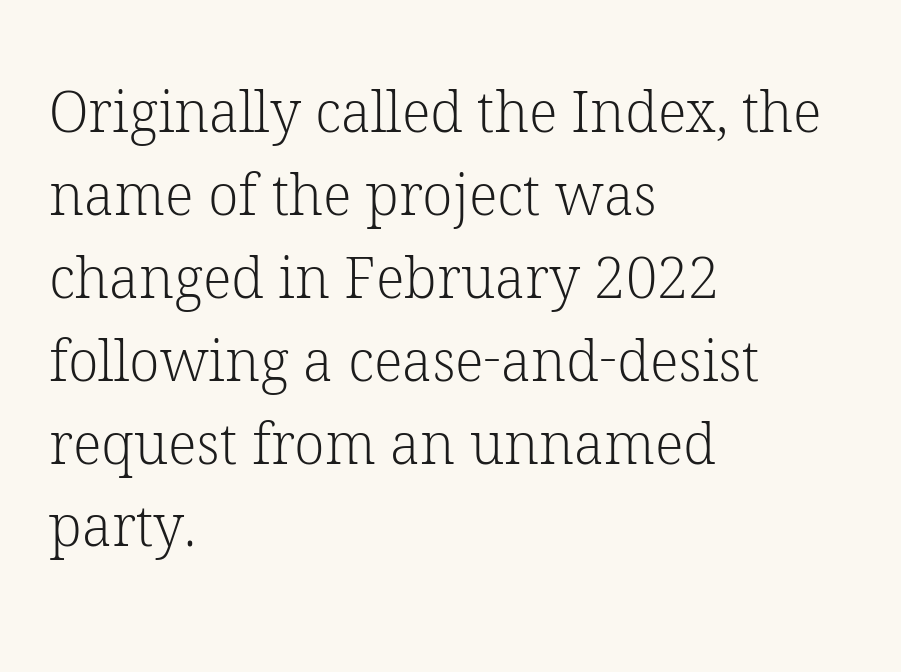
{"serif": "yes", "italic": "no", "bold": "no", "weight": "light", "width": "normal", "stroke_contrast": "low", "x_height": "medium", "monospaced": "no", "underline": "no", "align": "left", "line_spacing": "normal", "line_spacing_ratio": 1.48, "letter_spacing": "normal", "letter_spacing_em": 0.0, "glyph_px": 56}
